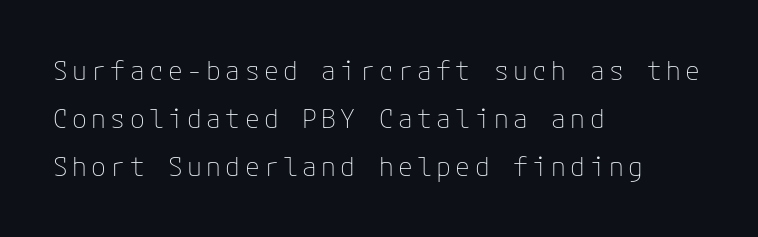
{"italic": "no", "bold": "no", "underline": "no", "align": "left", "line_spacing_ratio": 1.78, "glyph_px": 27}
